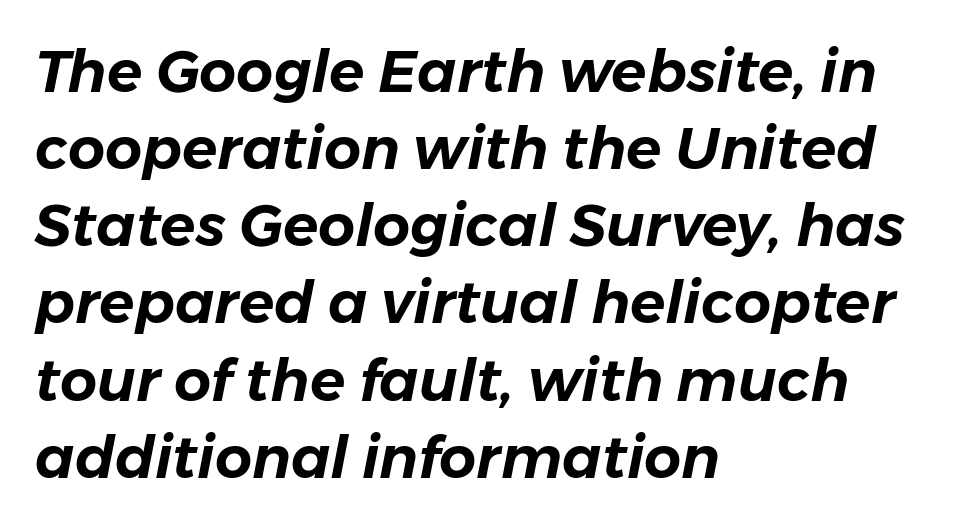
Q: Is the text italic (slanted)? A: Yes, it leans right by about 11 degrees.
Q: Is the text underlined? A: No.
Q: How is the paragraph aligned? A: Left-aligned.
Q: Is the spacing between letters normal or unusually wide? A: Normal.
Q: Is the spacing between lines tight, normal or loose? A: Normal.
Q: Width (condensed, normal, or wide)? A: Normal.
Q: Stroke contrast? A: Low.
Q: x-height? A: Medium.
Q: Monospaced? A: No.
